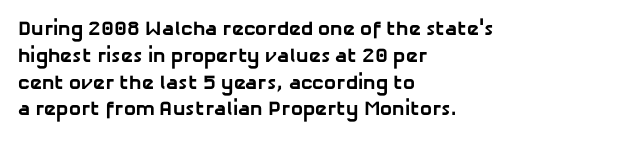
The image shows 20 px bold type; set left-aligned, normal line spacing (1.34x), normal letter spacing, not underlined.
